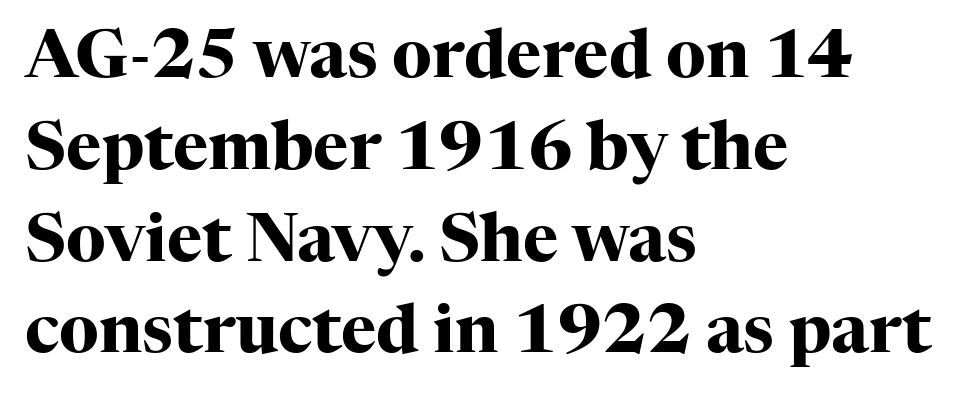
The image shows 67 px heavy serif type, upright; set left-aligned, normal line spacing (1.37x), normal letter spacing, not underlined; high stroke contrast and a medium x-height.
